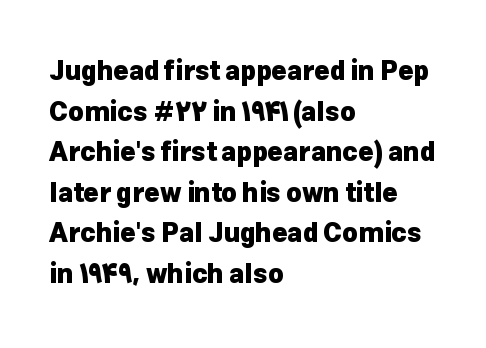
Students, note that the glyphs here touch the page at normal intervals. Lines of text with bare space underneath. Short and long lines alike share a common starting point at left. The font's upright variant was chosen for this text.
